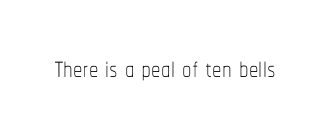
The line texture is even and compact thanks to regular tracking. No italicization has been applied; the sample stays upright. Descenders hang freely into open space. These lines are rendered in a variable-pitch font. The font is comparable to plain body text, perhaps lighter.
